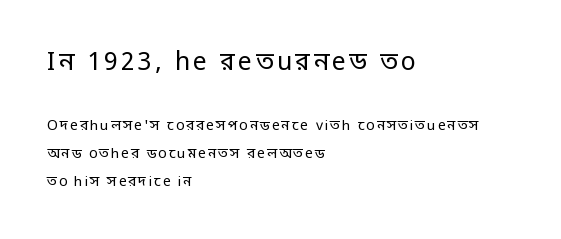
Each stroke keeps to a modest, everyday thickness or less. One-word summary of the alignment: left. Check the space under the baseline: it is left empty. The typography opts for an upright posture over an oblique one. Interline gaps are noticeably wide in this sample.
